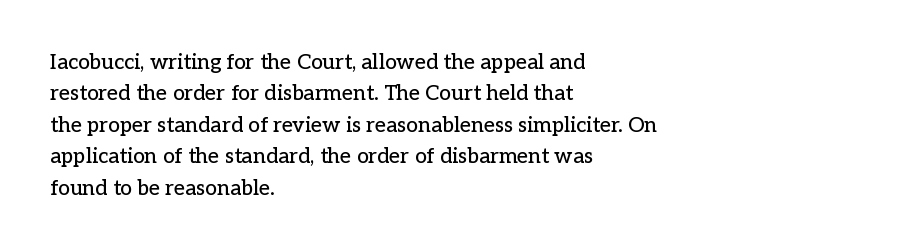
{"italic": "no", "underline": "no", "align": "left", "line_spacing": "normal", "line_spacing_ratio": 1.5, "letter_spacing": "normal", "letter_spacing_em": 0.0, "glyph_px": 21}
